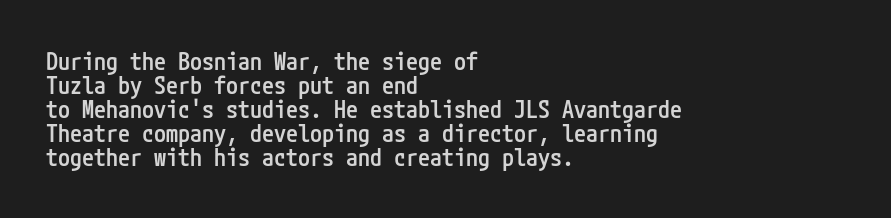
{"italic": "no", "bold": "semi", "underline": "no", "align": "left", "line_spacing": "tight", "line_spacing_ratio": 1.0, "letter_spacing": "normal", "letter_spacing_em": 0.0, "glyph_px": 24}
